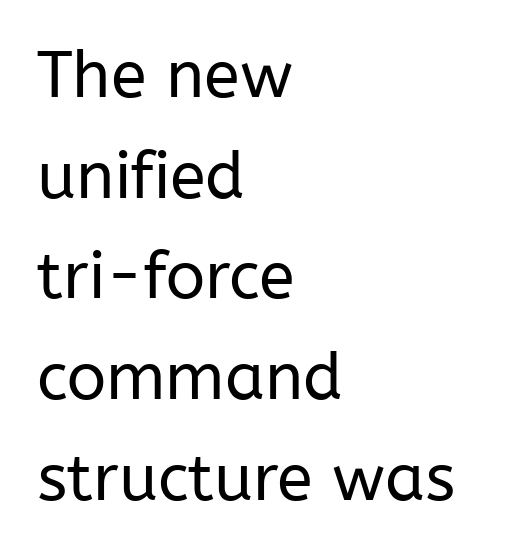
Q: Is the text bold? A: No.
Q: Is the text italic (slanted)? A: No, it is upright.
Q: Is the typeface a serif or a sans-serif typeface? A: Sans-serif.
Q: Is the text underlined? A: No.
Q: How is the paragraph aligned? A: Left-aligned.
Q: Is the spacing between letters normal or unusually wide? A: Normal.
Q: Is the spacing between lines tight, normal or loose? A: Normal.
Q: Width (condensed, normal, or wide)? A: Normal.
Q: Stroke contrast? A: Low.
Q: x-height? A: Medium.
Q: Monospaced? A: No.
